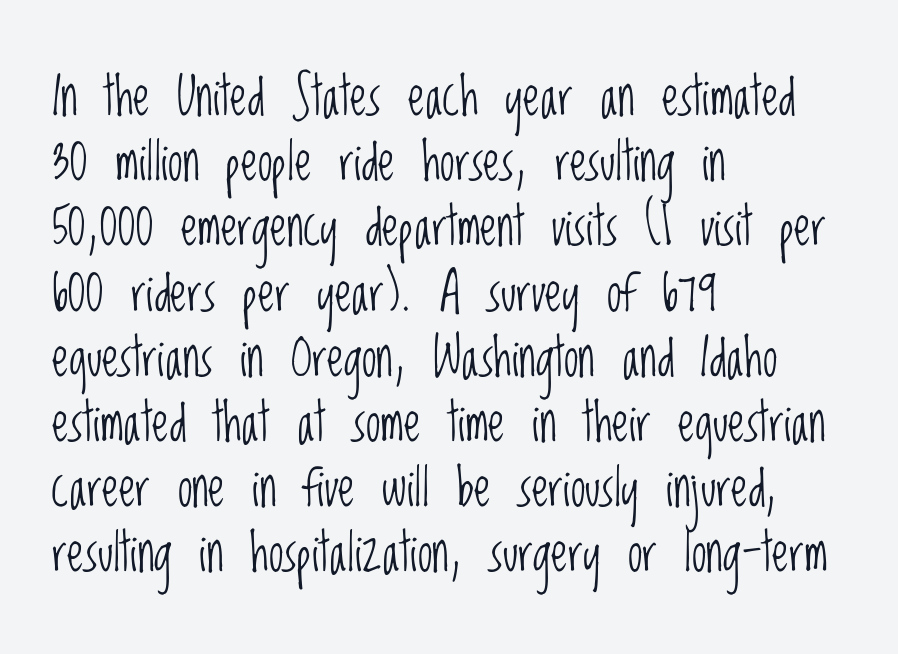
{"serif": "no", "italic": "no", "bold": "no", "weight": "light", "width": "condensed", "stroke_contrast": "low", "x_height": "large", "monospaced": "no", "underline": "no", "align": "left", "line_spacing_ratio": 1.23, "letter_spacing": "normal", "letter_spacing_em": 0.0, "glyph_px": 53}
